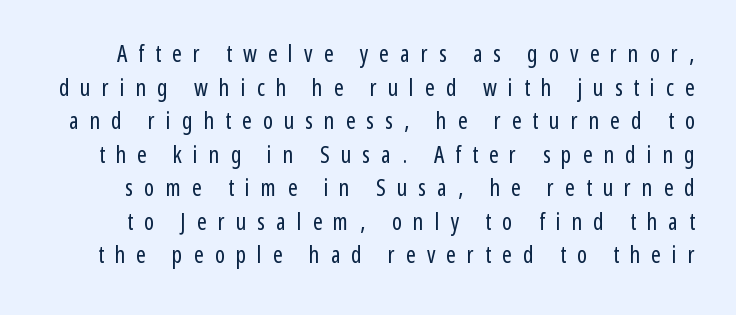
Every stem runs plumb, perpendicular to the baseline. The horizontal fit of the characters is loose and conspicuously gappy. The space between consecutive lines is moderate. Underline: absent.
